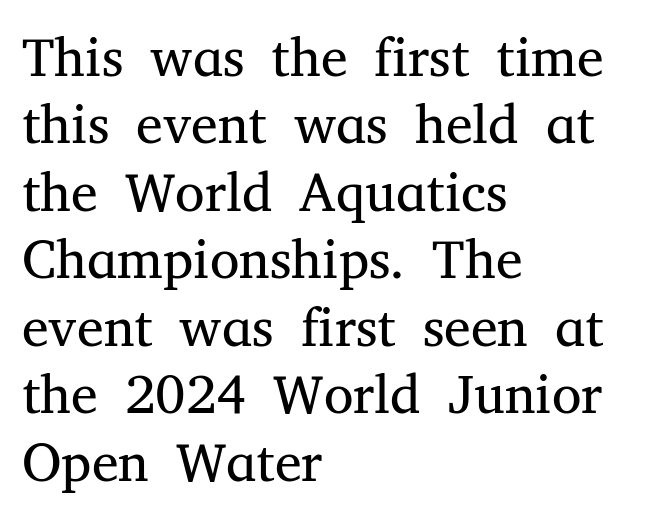
Only glyphs here, with clear space below each row. Proportional: the letters do not fall into vertical columns. The weight tops out at a normal text grade. Ascenders rise straight up at ninety degrees.
